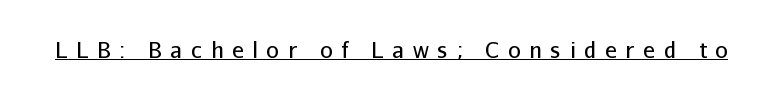
Q: Is the text bold? A: No.
Q: Is the text italic (slanted)? A: No, it is upright.
Q: Is the text underlined? A: Yes.
Q: Is the spacing between letters normal or unusually wide? A: Unusually wide.
